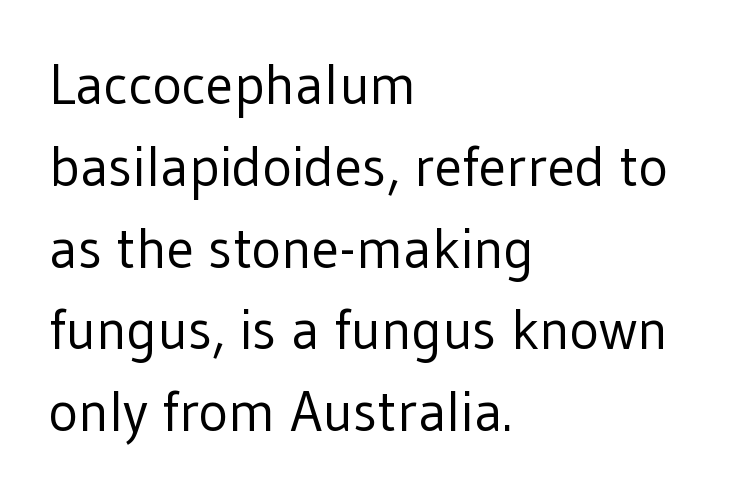
This rendering employs a face without finishing strokes, i.e., a sans-serif. A typesetter would call this proportional, since set widths differ per character. Rendered with straight, roman letterforms. Between one letter and the next there's only the usual sliver of space.
